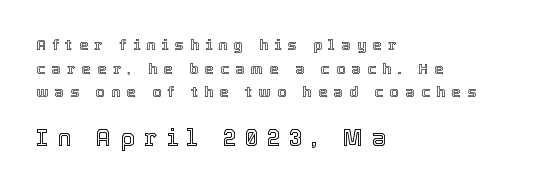
Display-style spreading of the glyphs; the letterfit is very open. The passage shown is not underscored anywhere. A student would notice the bottom passage is typeset larger than what precedes it. You can tell it's not italic because the verticals are truly vertical. Line spacing here is normal.
